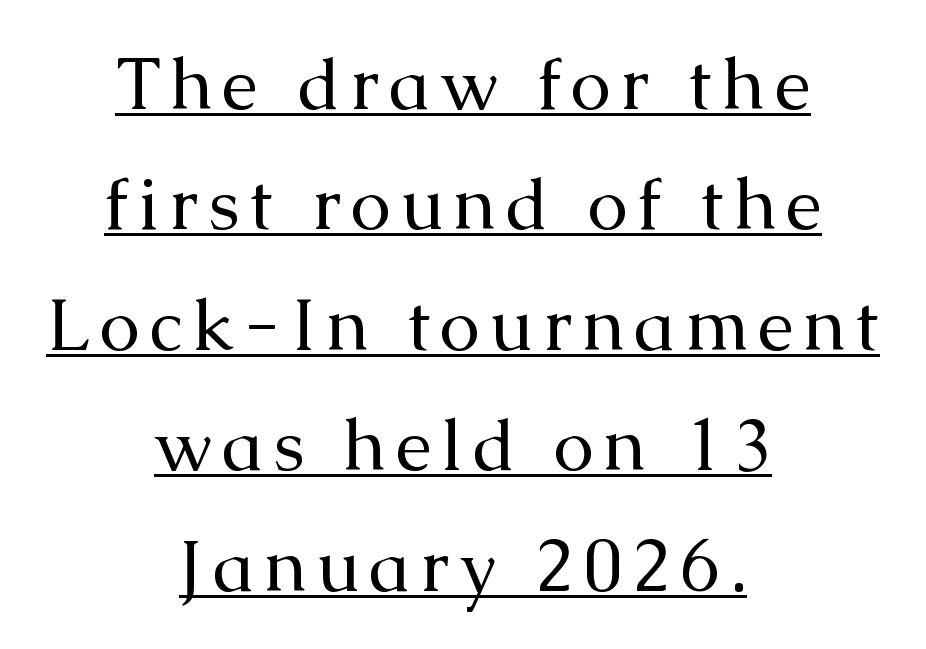
Q: Is the text bold? A: No.
Q: Is the text italic (slanted)? A: No, it is upright.
Q: Is the typeface a serif or a sans-serif typeface? A: Serif.
Q: Is the text underlined? A: Yes.
Q: How is the paragraph aligned? A: Centered.
Q: Is the spacing between lines tight, normal or loose? A: Normal.
Q: Width (condensed, normal, or wide)? A: Normal.
Q: Stroke contrast? A: Medium.
Q: x-height? A: Medium.
Q: Monospaced? A: No.
